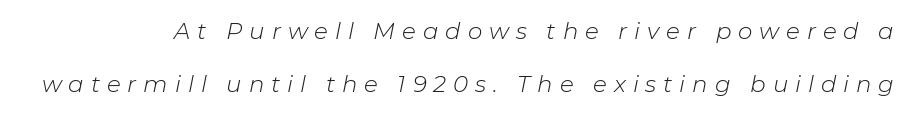
The image shows 23 px text type, italic (leaning right); set loose line spacing (2.32x), unusually wide letter spacing (+0.3 em), not underlined.
